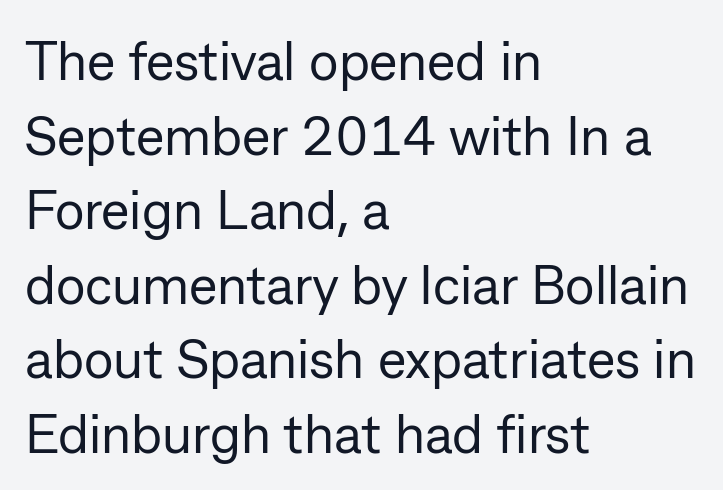
Q: Is the text bold? A: No.
Q: Is the text italic (slanted)? A: No, it is upright.
Q: Is the typeface a serif or a sans-serif typeface? A: Sans-serif.
Q: Is the text underlined? A: No.
Q: How is the paragraph aligned? A: Left-aligned.
Q: Is the spacing between letters normal or unusually wide? A: Normal.
Q: Is the spacing between lines tight, normal or loose? A: Normal.
Q: Width (condensed, normal, or wide)? A: Normal.
Q: Stroke contrast? A: Low.
Q: x-height? A: Medium.
Q: Monospaced? A: No.
